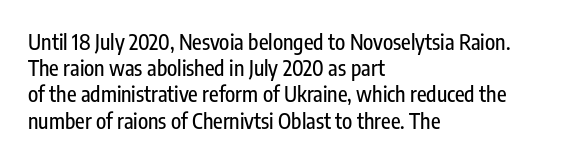
Q: Is the text italic (slanted)? A: No, it is upright.
Q: Is the text underlined? A: No.
Q: How is the paragraph aligned? A: Left-aligned.
Q: Is the spacing between letters normal or unusually wide? A: Normal.
Q: Is the spacing between lines tight, normal or loose? A: Normal.
